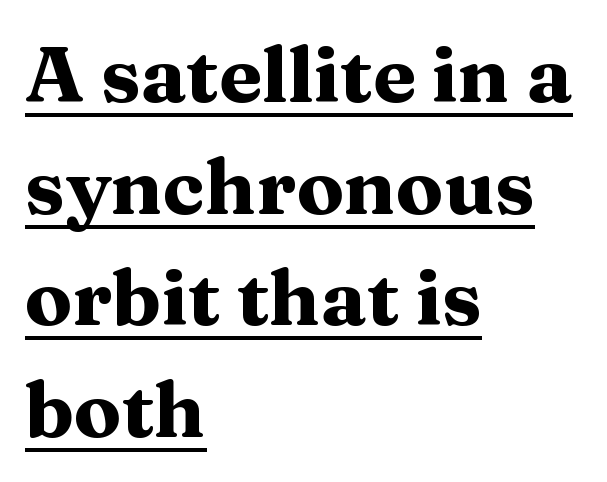
Note the varied advance widths — an 'i' is clearly narrower than an 'm'. On the weight axis this lands at bold, roughly 700. Unlike italic type, these characters show no tilt at all. Interline gaps are of average width in this sample. The gaps between neighbouring characters are ordinary and unremarkable.
